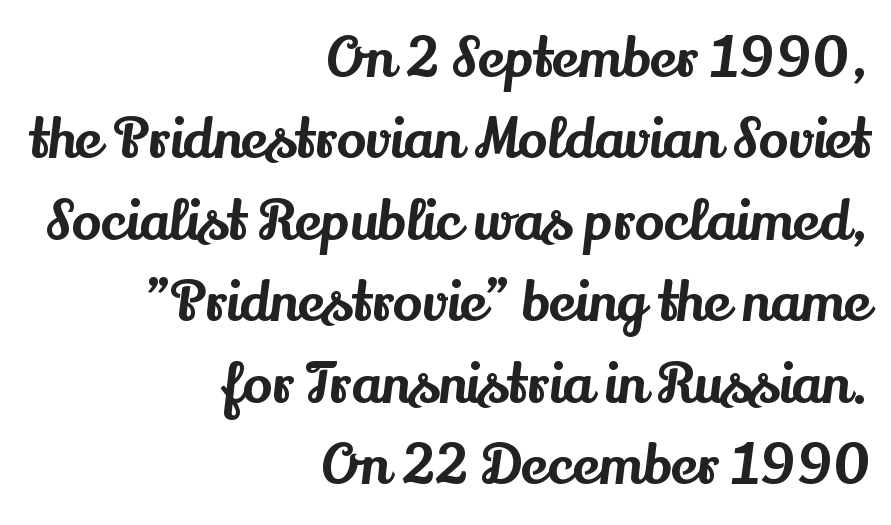
Q: Is the text italic (slanted)? A: Yes.
Q: Is the typeface a serif or a sans-serif typeface? A: Serif.
Q: Is the text underlined? A: No.
Q: How is the paragraph aligned? A: Right-aligned.
Q: Is the spacing between letters normal or unusually wide? A: Normal.
Q: Is the spacing between lines tight, normal or loose? A: Normal.
Q: Width (condensed, normal, or wide)? A: Normal.
Q: Stroke contrast? A: Medium.
Q: x-height? A: Small.
Q: Monospaced? A: No.
